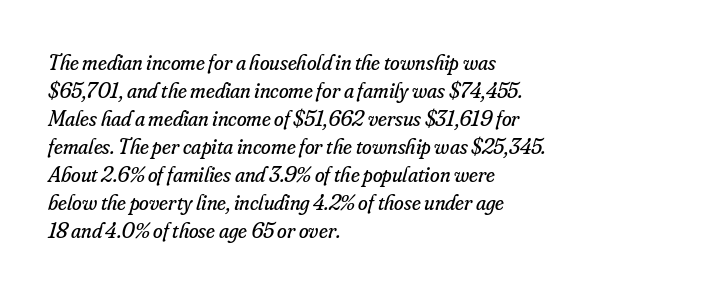
Q: Is the text bold? A: No.
Q: Is the text italic (slanted)? A: Yes, it leans right by about 16 degrees.
Q: Is the text underlined? A: No.
Q: How is the paragraph aligned? A: Left-aligned.
Q: Is the spacing between letters normal or unusually wide? A: Normal.
Q: Is the spacing between lines tight, normal or loose? A: Normal.
